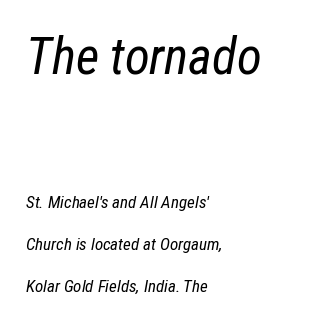
Q: Is the text bold? A: No.
Q: Is the text italic (slanted)? A: Yes, it leans right by about 12 degrees.
Q: Is the text underlined? A: No.
Q: How is the paragraph aligned? A: Left-aligned.
Q: Is the spacing between letters normal or unusually wide? A: Normal.
Q: Is the spacing between lines tight, normal or loose? A: Loose.
Q: Which block of text is set in a larger size, the first (top) or the second (bottom)? A: The first (top) one.
Q: Width (condensed, normal, or wide)? A: Condensed.
Q: Stroke contrast? A: Low.
Q: x-height? A: Medium.
Q: Monospaced? A: No.
